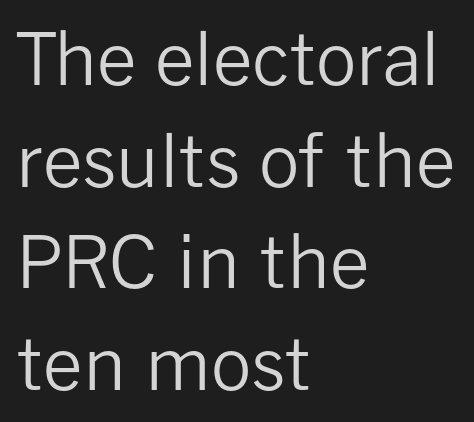
Q: Is the text bold? A: No.
Q: Is the text italic (slanted)? A: No, it is upright.
Q: Is the typeface a serif or a sans-serif typeface? A: Sans-serif.
Q: Is the text underlined? A: No.
Q: How is the paragraph aligned? A: Left-aligned.
Q: Is the spacing between letters normal or unusually wide? A: Normal.
Q: Is the spacing between lines tight, normal or loose? A: Normal.
Q: Width (condensed, normal, or wide)? A: Normal.
Q: Stroke contrast? A: Low.
Q: x-height? A: Medium.
Q: Monospaced? A: No.
